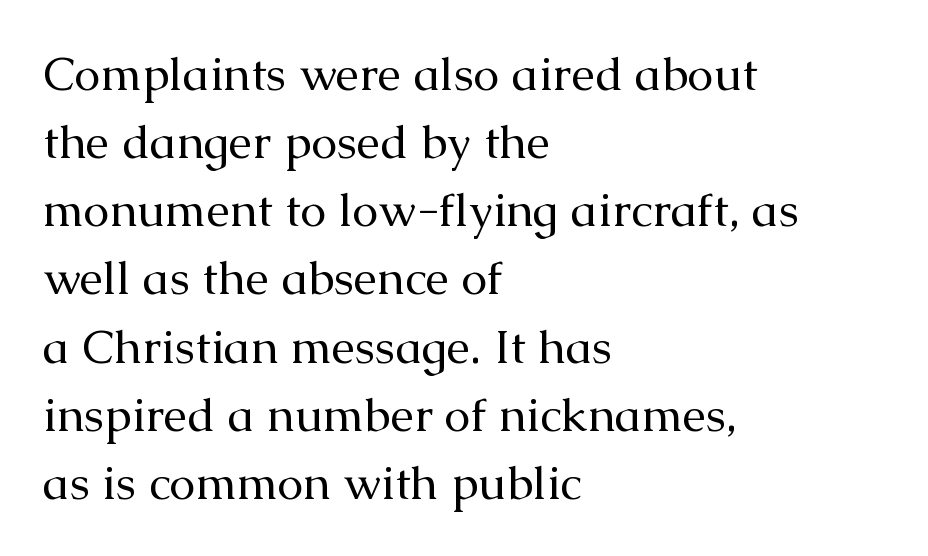
The image shows 47 px regular-weight serif type, upright; set left-aligned, normal line spacing (1.45x), normal letter spacing, not underlined; medium stroke contrast and a medium x-height.
